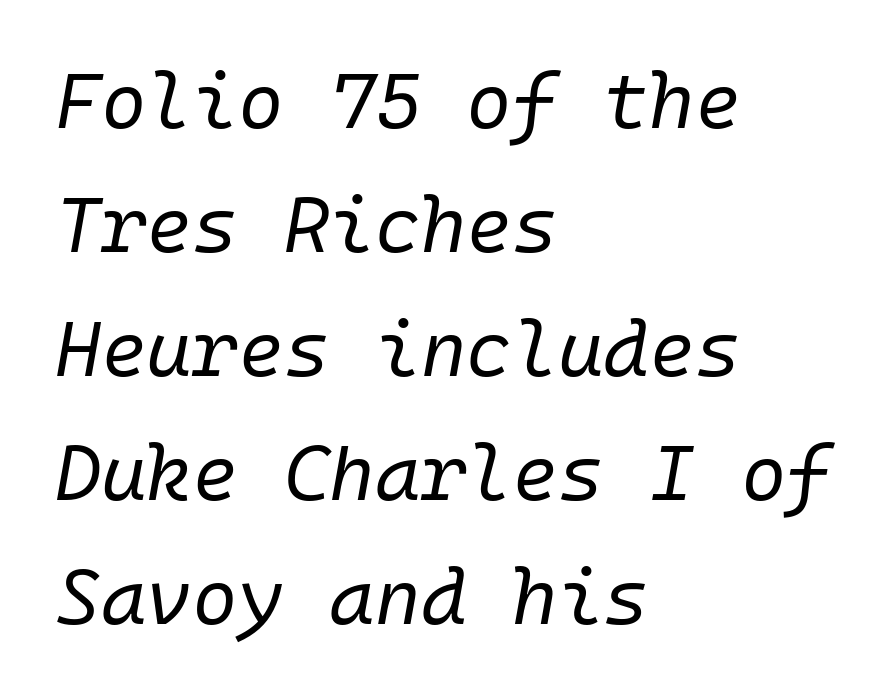
Q: Is the text bold? A: No.
Q: Is the text italic (slanted)? A: Yes, it leans right by about 10 degrees.
Q: Is the text underlined? A: No.
Q: How is the paragraph aligned? A: Left-aligned.
Q: Is the spacing between letters normal or unusually wide? A: Normal.
Q: Is the spacing between lines tight, normal or loose? A: Normal.
Q: Width (condensed, normal, or wide)? A: Normal.
Q: Stroke contrast? A: Low.
Q: x-height? A: Medium.
Q: Monospaced? A: Yes.
